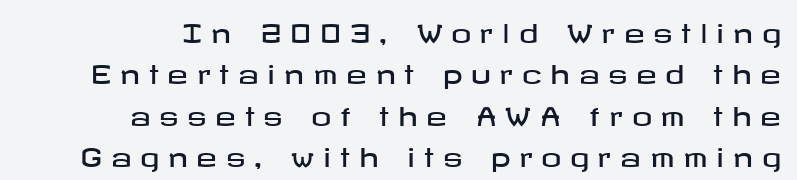
How are the letters spaced? Widely, with obvious added tracking. Plain, unruled lines of type. The vertical gap from one line to the next is medium. Unlike italic type, these characters show no tilt at all.
